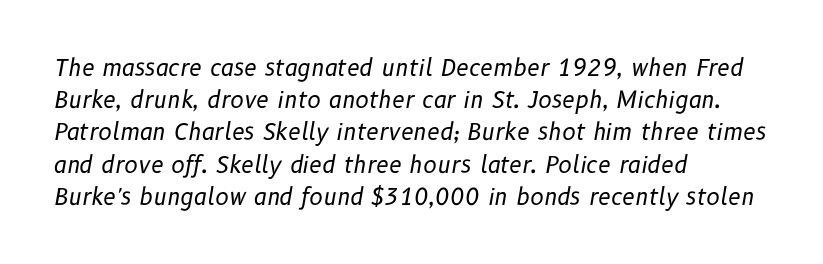
The image shows 23 px text type, italic (leaning right); set left-aligned, normal line spacing (1.4x), normal letter spacing, not underlined.
